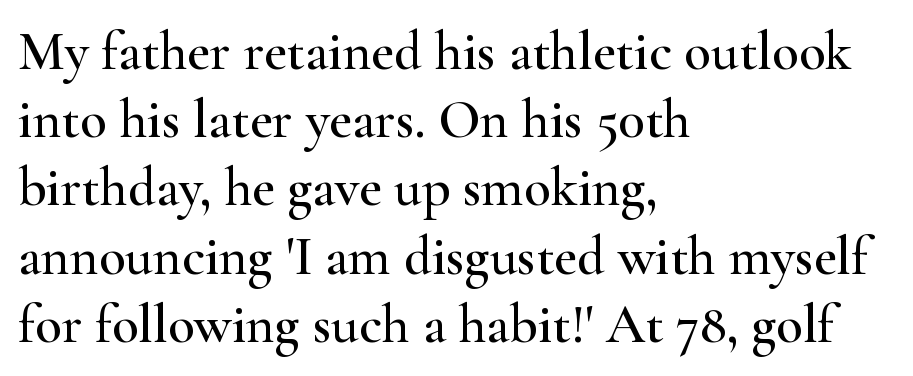
Q: Is the text italic (slanted)? A: No, it is upright.
Q: Is the typeface a serif or a sans-serif typeface? A: Serif.
Q: Is the text underlined? A: No.
Q: How is the paragraph aligned? A: Left-aligned.
Q: Is the spacing between letters normal or unusually wide? A: Normal.
Q: Width (condensed, normal, or wide)? A: Wide.
Q: Stroke contrast? A: High.
Q: x-height? A: Small.
Q: Monospaced? A: No.
